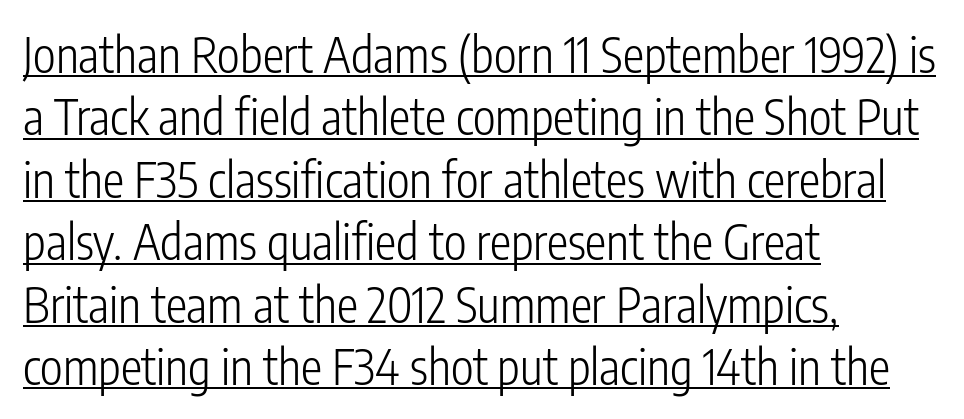
Q: Is the text bold? A: No.
Q: Is the text italic (slanted)? A: No, it is upright.
Q: Is the typeface a serif or a sans-serif typeface? A: Sans-serif.
Q: Is the text underlined? A: Yes.
Q: How is the paragraph aligned? A: Left-aligned.
Q: Is the spacing between letters normal or unusually wide? A: Normal.
Q: Is the spacing between lines tight, normal or loose? A: Normal.
Q: Width (condensed, normal, or wide)? A: Condensed.
Q: Stroke contrast? A: Low.
Q: x-height? A: Medium.
Q: Monospaced? A: No.
